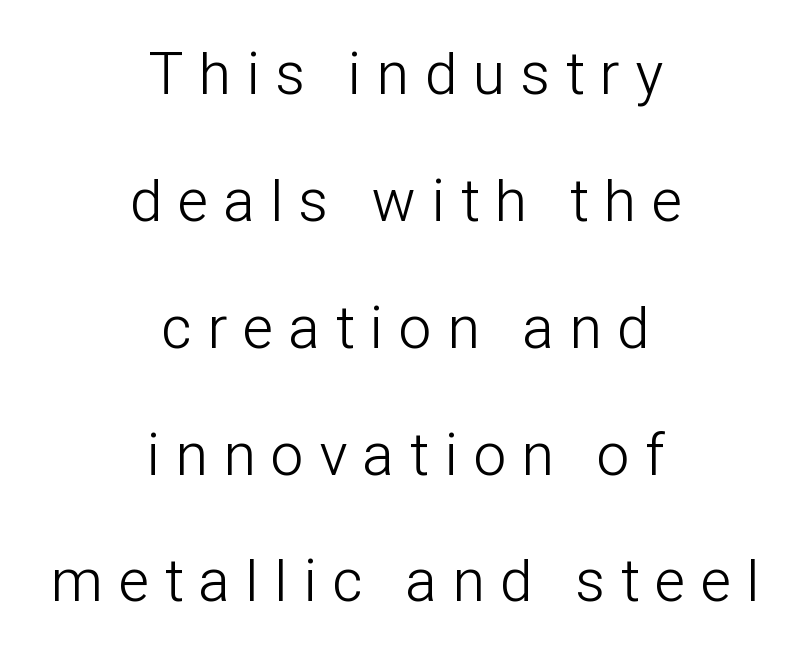
Q: Is the text bold? A: No.
Q: Is the text italic (slanted)? A: No, it is upright.
Q: Is the typeface a serif or a sans-serif typeface? A: Sans-serif.
Q: Is the text underlined? A: No.
Q: How is the paragraph aligned? A: Centered.
Q: Is the spacing between letters normal or unusually wide? A: Unusually wide.
Q: Is the spacing between lines tight, normal or loose? A: Loose.
Q: Width (condensed, normal, or wide)? A: Condensed.
Q: Stroke contrast? A: Low.
Q: x-height? A: Medium.
Q: Monospaced? A: No.
